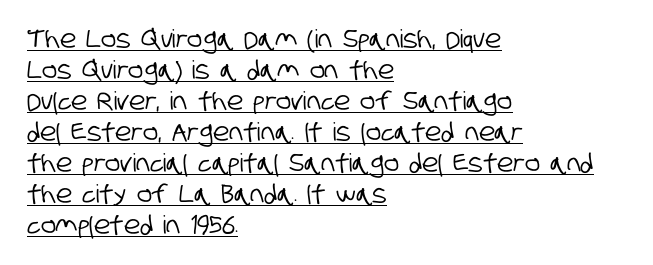
The image shows 25 px text type; set left-aligned, line spacing 1.24x, normal letter spacing, underlined.
